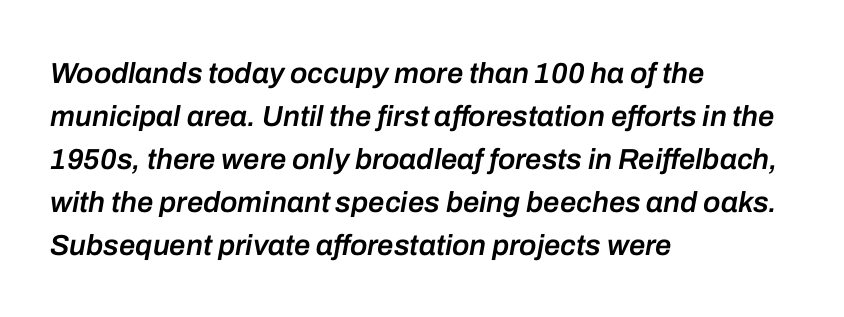
{"italic": "yes", "lean": "right", "slant_degrees": 10, "bold": "semi", "weight": "semibold", "width": "normal", "stroke_contrast": "low", "x_height": "medium", "monospaced": "no", "underline": "no", "align": "left", "line_spacing": "normal", "line_spacing_ratio": 1.48, "letter_spacing": "normal", "letter_spacing_em": 0.0, "glyph_px": 29}
